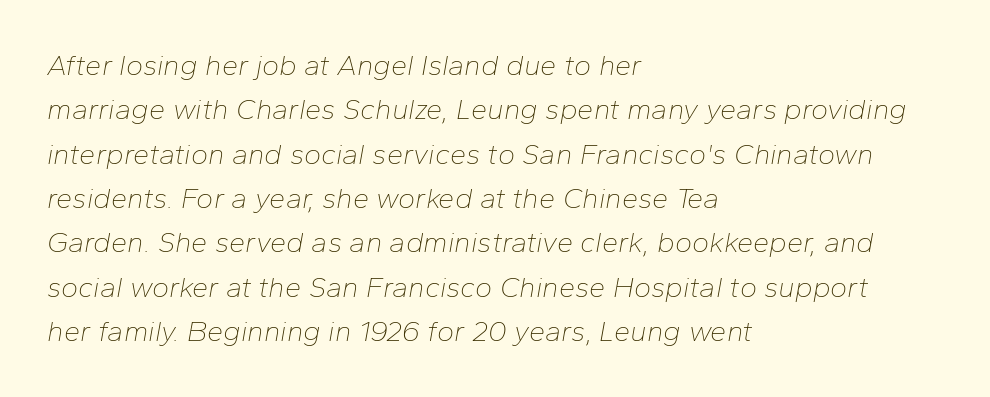
A bare baseline throughout the passage. The rendering applies a slant to the glyphs. The lines are quadded left. Note the varied advance widths — an 'i' is clearly narrower than an 'm'. The letterforms sit shoulder to shoulder at normal distance.
